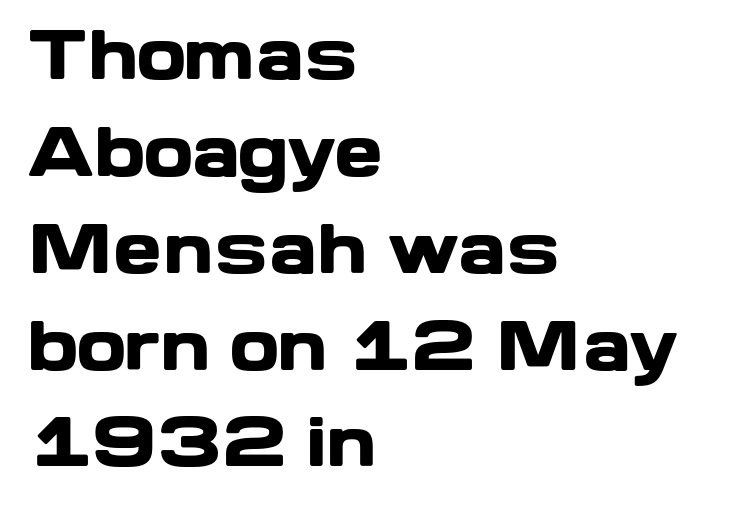
{"serif": "no", "italic": "no", "bold": "yes", "weight": "heavy", "width": "wide", "stroke_contrast": "low", "x_height": "medium", "monospaced": "no", "underline": "no", "align": "left", "line_spacing": "normal", "line_spacing_ratio": 1.49, "letter_spacing": "normal", "letter_spacing_em": 0.0, "glyph_px": 65}
